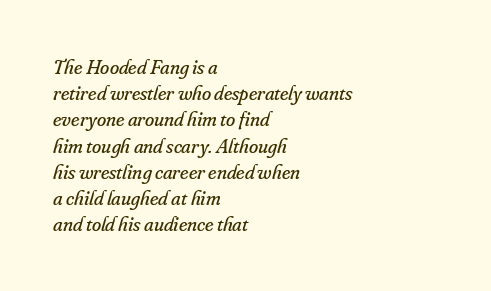
Q: Is the text bold? A: No.
Q: Is the text italic (slanted)? A: Yes, it leans right by about 16 degrees.
Q: Is the text underlined? A: No.
Q: How is the paragraph aligned? A: Left-aligned.
Q: Is the spacing between letters normal or unusually wide? A: Normal.
Q: Is the spacing between lines tight, normal or loose? A: Normal.
